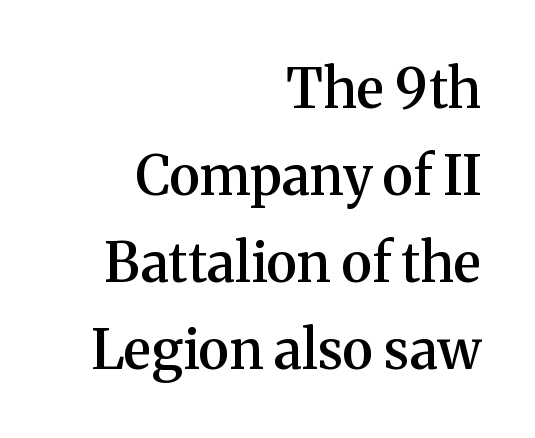
The image shows 54 px semibold serif type, upright; set right-aligned, normal line spacing (1.61x), normal letter spacing, not underlined; medium stroke contrast and a medium x-height.
